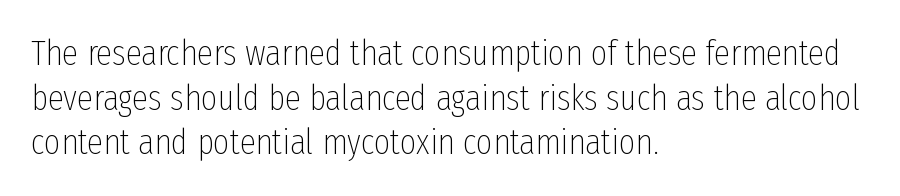
The image shows 36 px thin, condensed sans-serif type, upright; set left-aligned, line spacing 1.24x, normal letter spacing, not underlined; low stroke contrast and a medium x-height.
